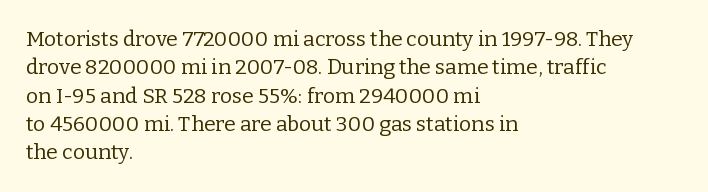
The image shows 21 px text type, upright; set left-aligned, normal line spacing (1.35x), normal letter spacing, not underlined.
